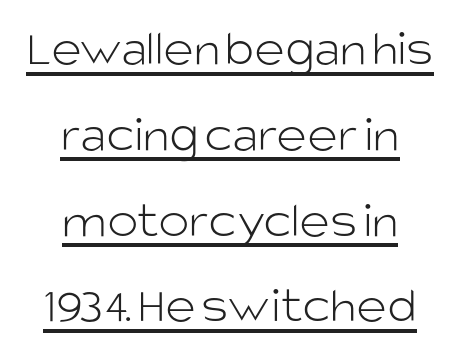
The image shows 52 px light sans-serif type, upright; set centered, normal line spacing (1.65x), normal letter spacing, underlined; low stroke contrast and a large x-height.
